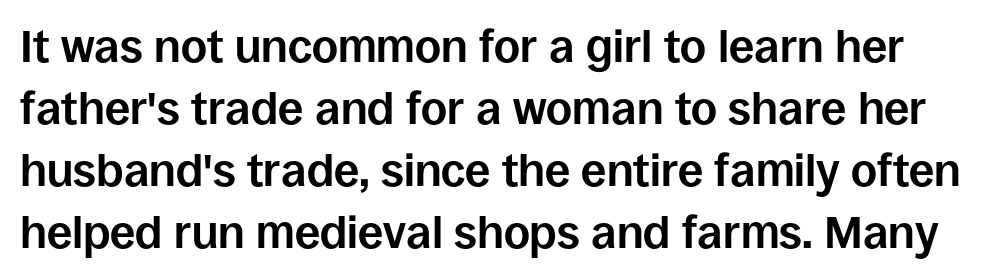
{"serif": "no", "italic": "no", "bold": "yes", "weight": "bold", "width": "normal", "stroke_contrast": "low", "x_height": "large", "monospaced": "no", "underline": "no", "line_spacing": "normal", "line_spacing_ratio": 1.38, "letter_spacing": "normal", "letter_spacing_em": 0.0, "glyph_px": 45}
